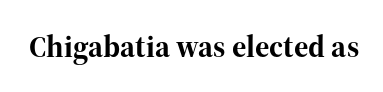
Q: Is the text bold? A: Yes.
Q: Is the text italic (slanted)? A: No, it is upright.
Q: Is the typeface a serif or a sans-serif typeface? A: Serif.
Q: Is the text underlined? A: No.
Q: Is the spacing between letters normal or unusually wide? A: Normal.
Q: Width (condensed, normal, or wide)? A: Normal.
Q: Stroke contrast? A: High.
Q: x-height? A: Medium.
Q: Monospaced? A: No.
